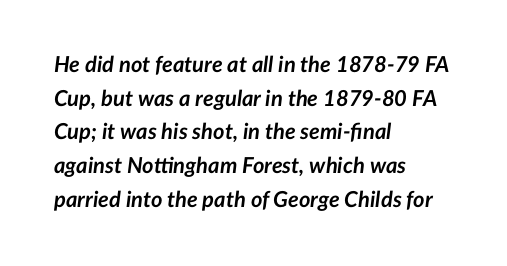
{"italic": "yes", "lean": "right", "slant_degrees": 7, "bold": "yes", "underline": "no", "align": "left", "line_spacing": "normal", "line_spacing_ratio": 1.53, "letter_spacing": "normal", "letter_spacing_em": 0.0, "glyph_px": 22}
